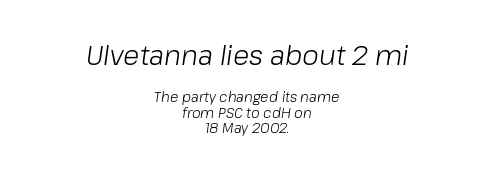
Q: Is the text bold? A: No.
Q: Is the text italic (slanted)? A: Yes, it leans right by about 8 degrees.
Q: Is the text underlined? A: No.
Q: How is the paragraph aligned? A: Centered.
Q: Is the spacing between letters normal or unusually wide? A: Normal.
Q: Is the spacing between lines tight, normal or loose? A: Tight.
Q: Which block of text is set in a larger size, the first (top) or the second (bottom)? A: The first (top) one.
